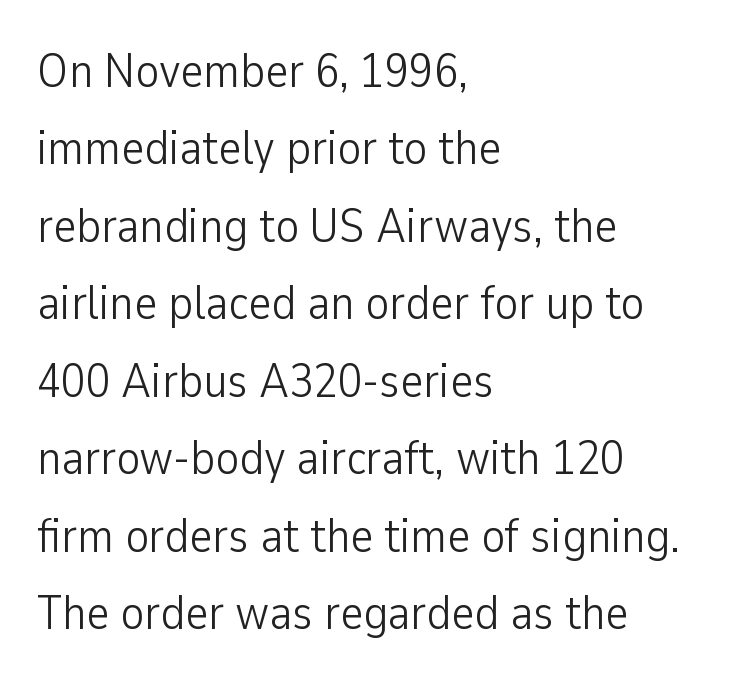
Q: Is the text bold? A: No.
Q: Is the text italic (slanted)? A: No, it is upright.
Q: Is the typeface a serif or a sans-serif typeface? A: Sans-serif.
Q: Is the text underlined? A: No.
Q: How is the paragraph aligned? A: Left-aligned.
Q: Is the spacing between letters normal or unusually wide? A: Normal.
Q: Is the spacing between lines tight, normal or loose? A: Normal.
Q: Width (condensed, normal, or wide)? A: Condensed.
Q: Stroke contrast? A: Low.
Q: x-height? A: Medium.
Q: Monospaced? A: No.
